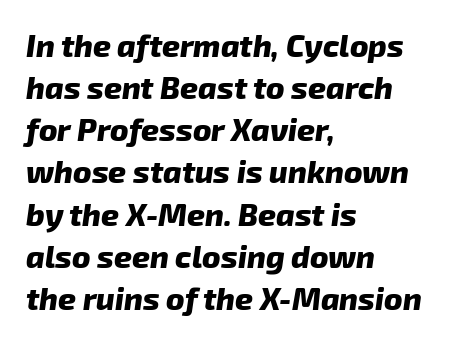
The image shows 31 px heavy type, italic (leaning right); set left-aligned, normal line spacing (1.36x), normal letter spacing, not underlined; low stroke contrast and a medium x-height.
